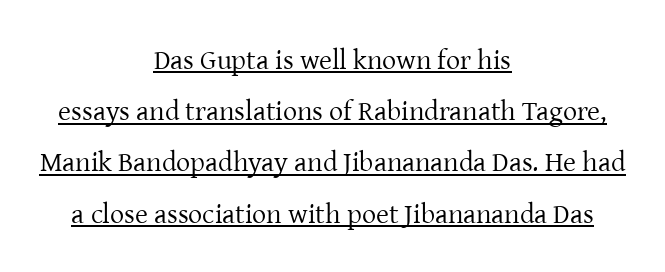
A typographer would call this underscored text. You could not count columns in this text — the font is proportionally spaced. A serif font was chosen for this passage. Posture: upright roman. The whitespace from short lines is split evenly between both sides. Summary of weight: not heavy and not bold.
